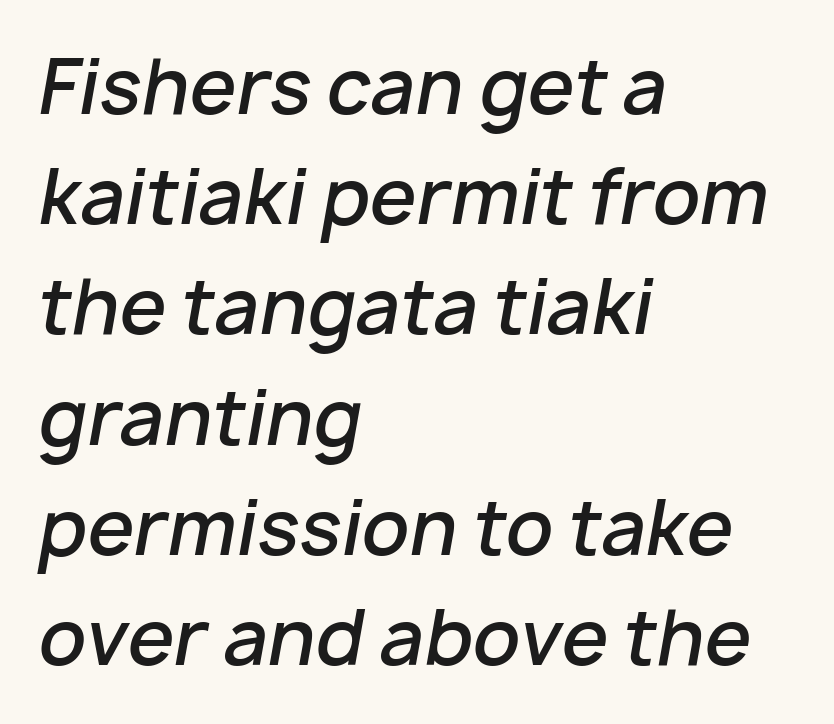
Q: Is the text bold? A: Semi-bold.
Q: Is the text italic (slanted)? A: Yes, it leans right by about 10 degrees.
Q: Is the text underlined? A: No.
Q: How is the paragraph aligned? A: Left-aligned.
Q: Is the spacing between letters normal or unusually wide? A: Normal.
Q: Is the spacing between lines tight, normal or loose? A: Normal.
Q: Width (condensed, normal, or wide)? A: Normal.
Q: Stroke contrast? A: Low.
Q: x-height? A: Medium.
Q: Monospaced? A: No.
